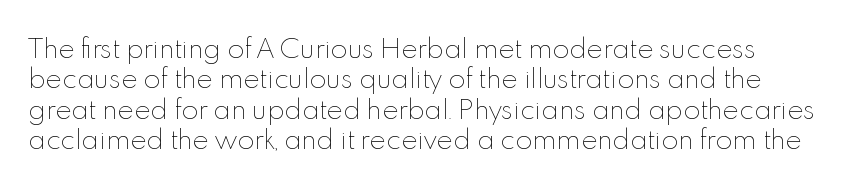
Is the type heavy? It reads as light-to-regular instead. Tracking here is standard; glyphs follow each other at the usual distance. Letters rest on an invisible, unmarked baseline. The axis of the letterforms is exactly vertical.
